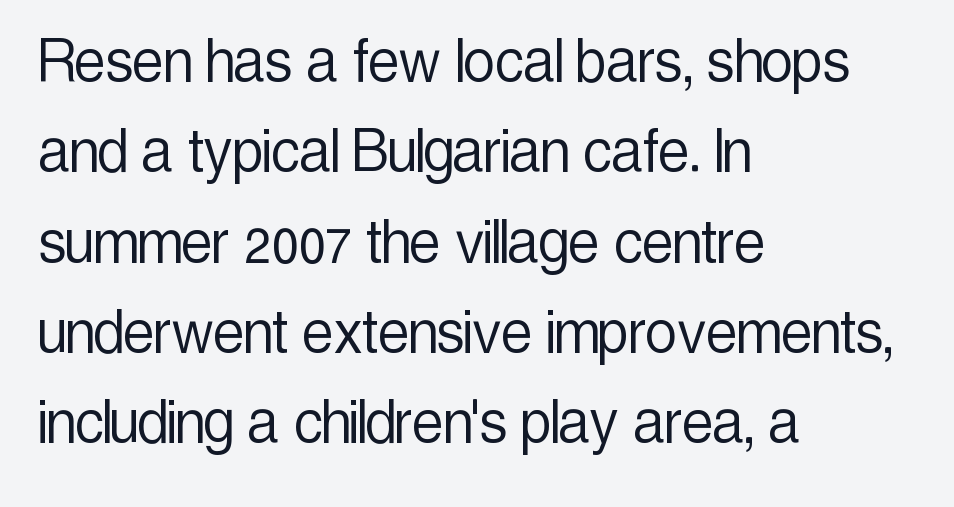
Interline gaps are of average width in this sample. Unlike italic type, these characters show no tilt at all. Looks like regular typesetting: each glyph gets only the width it needs. Observe the ordinary spacing: letters are neighbours, not strangers. Just letters on the line, the space beneath them empty.
